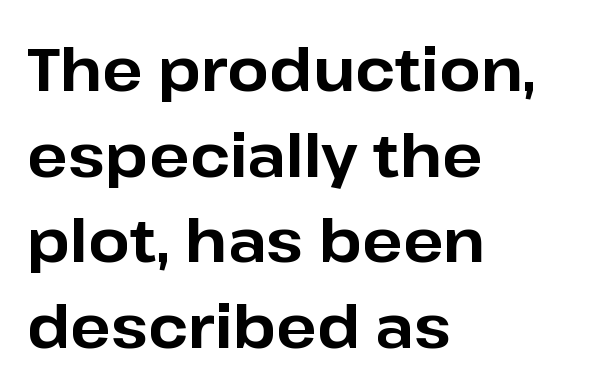
{"serif": "no", "italic": "no", "bold": "yes", "weight": "bold", "width": "normal", "stroke_contrast": "low", "x_height": "medium", "monospaced": "no", "underline": "no", "align": "left", "line_spacing": "normal", "line_spacing_ratio": 1.45, "letter_spacing": "normal", "letter_spacing_em": 0.0, "glyph_px": 59}
